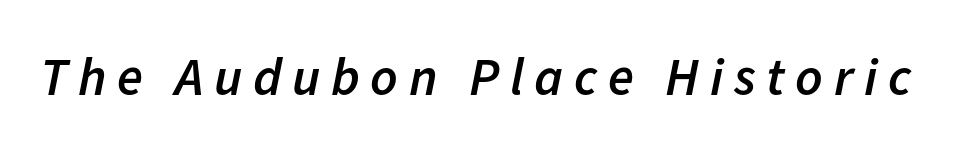
Q: Is the text bold? A: Semi-bold.
Q: Is the text italic (slanted)? A: Yes, it leans right by about 11 degrees.
Q: Is the text underlined? A: No.
Q: Is the spacing between letters normal or unusually wide? A: Unusually wide.
Q: Width (condensed, normal, or wide)? A: Normal.
Q: Stroke contrast? A: Low.
Q: x-height? A: Medium.
Q: Monospaced? A: No.
